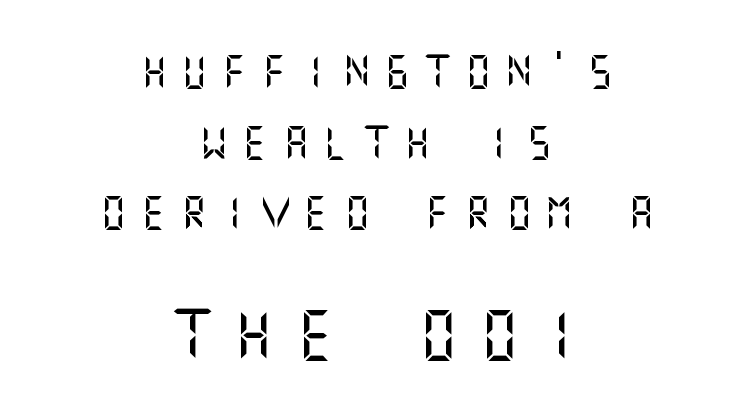
Q: Is the text italic (slanted)? A: No, it is upright.
Q: Is the typeface a serif or a sans-serif typeface? A: Sans-serif.
Q: Is the text underlined? A: No.
Q: How is the paragraph aligned? A: Centered.
Q: Is the spacing between letters normal or unusually wide? A: Unusually wide.
Q: Is the spacing between lines tight, normal or loose? A: Loose.
Q: Which block of text is set in a larger size, the first (top) or the second (bottom)? A: The second (bottom) one.
Q: Width (condensed, normal, or wide)? A: Normal.
Q: Stroke contrast? A: Medium.
Q: x-height? A: Large.
